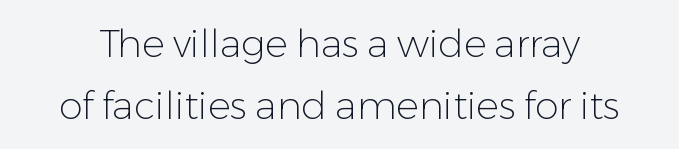
Q: Is the text bold? A: No.
Q: Is the text italic (slanted)? A: No, it is upright.
Q: Is the typeface a serif or a sans-serif typeface? A: Sans-serif.
Q: Is the text underlined? A: No.
Q: Is the spacing between letters normal or unusually wide? A: Normal.
Q: Is the spacing between lines tight, normal or loose? A: Normal.
Q: Width (condensed, normal, or wide)? A: Normal.
Q: Stroke contrast? A: Low.
Q: x-height? A: Medium.
Q: Monospaced? A: No.
